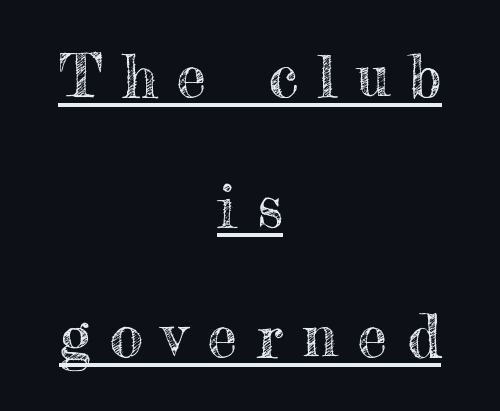
The image shows 60 px text type, upright; set centered, loose line spacing (2.17x), unusually wide letter spacing (+0.33 em), underlined; a small x-height.
